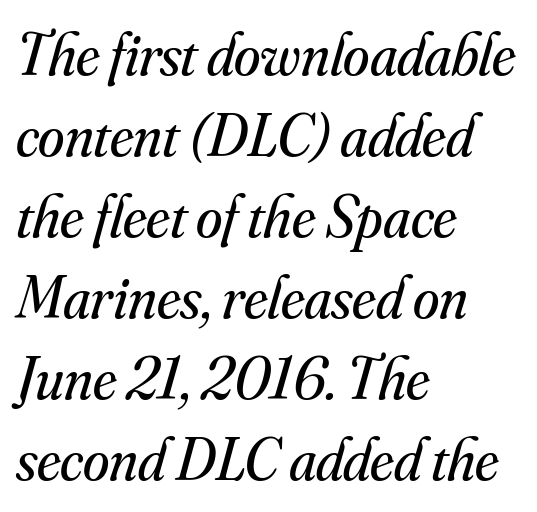
Q: Is the text bold? A: No.
Q: Is the text italic (slanted)? A: Yes, it leans right by about 16 degrees.
Q: Is the typeface a serif or a sans-serif typeface? A: Serif.
Q: Is the text underlined? A: No.
Q: How is the paragraph aligned? A: Left-aligned.
Q: Is the spacing between letters normal or unusually wide? A: Normal.
Q: Is the spacing between lines tight, normal or loose? A: Normal.
Q: Width (condensed, normal, or wide)? A: Normal.
Q: Stroke contrast? A: Medium.
Q: x-height? A: Small.
Q: Monospaced? A: No.
